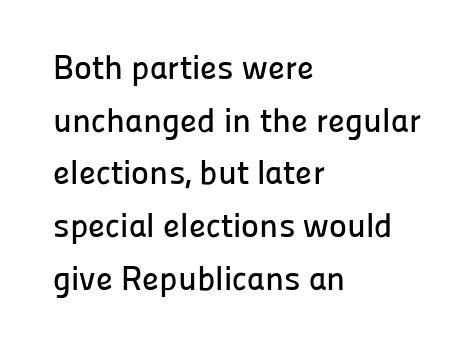
The image shows 34 px sans-serif type, upright; set left-aligned, normal line spacing (1.55x), normal letter spacing, not underlined; low stroke contrast and a medium x-height.
